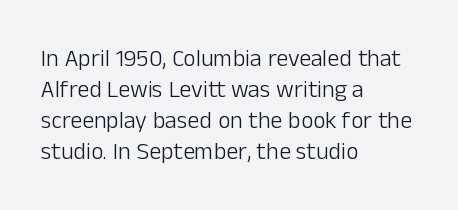
These lines keep a tight, regular rhythm from letter to letter. Notice how descenders clear the ascenders below comfortably — that's standard leading. These lines were composed using upright roman letters. One-word summary of the alignment: left. Nobody drew a line under any word here. The typesetting does not lean heavy: it is not bold.
